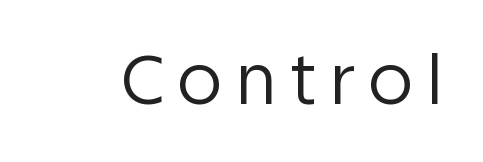
The image shows 68 px regular-weight sans-serif type, upright; set unusually wide letter spacing (+0.21 em), not underlined; low stroke contrast and a large x-height.
